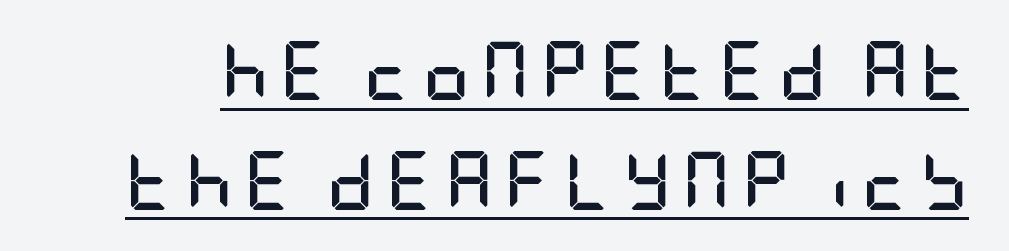
{"serif": "no", "italic": "no", "bold": "yes", "weight": "semibold", "width": "condensed", "stroke_contrast": "low", "x_height": "large", "underline": "yes", "line_spacing_ratio": 1.86, "glyph_px": 59}
